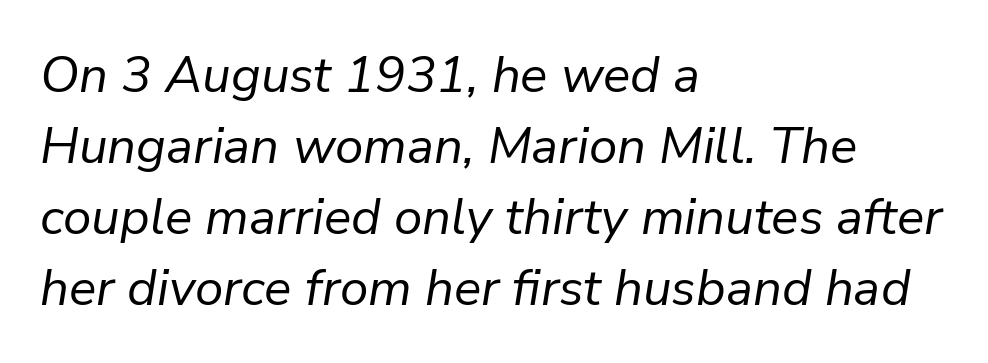
These lines stack with their left ends in a neat column. Stroke thickness stays within the range of a standard reading face or lighter. If you drew a line through each stem, it would be angled. Note the varied advance widths — an 'i' is clearly narrower than an 'm'. The gaps between neighbouring characters are ordinary and unremarkable.
